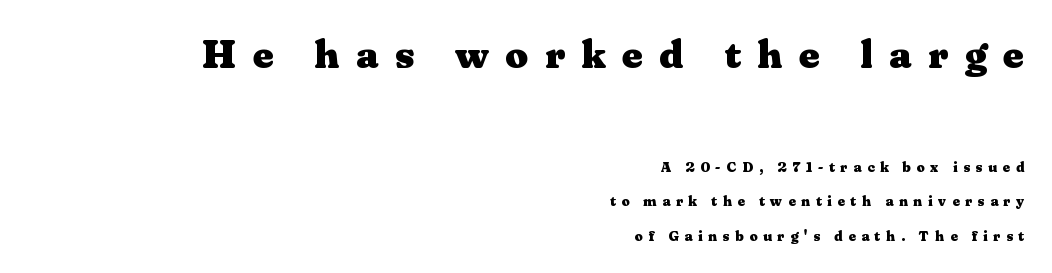
Q: Is the text bold? A: Yes.
Q: Is the text italic (slanted)? A: No, it is upright.
Q: Is the typeface a serif or a sans-serif typeface? A: Serif.
Q: Is the text underlined? A: No.
Q: How is the paragraph aligned? A: Right-aligned.
Q: Is the spacing between letters normal or unusually wide? A: Unusually wide.
Q: Is the spacing between lines tight, normal or loose? A: Loose.
Q: Which block of text is set in a larger size, the first (top) or the second (bottom)? A: The first (top) one.
Q: Width (condensed, normal, or wide)? A: Wide.
Q: Stroke contrast? A: Medium.
Q: x-height? A: Medium.
Q: Monospaced? A: No.
